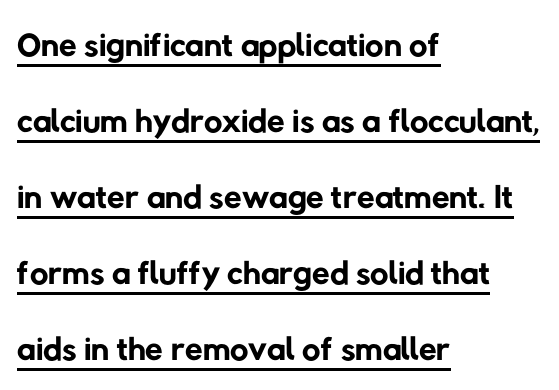
The image shows 51 px regular-weight sans-serif type; set left-aligned, normal line spacing (1.49x), normal letter spacing, underlined; low stroke contrast and a medium x-height.
